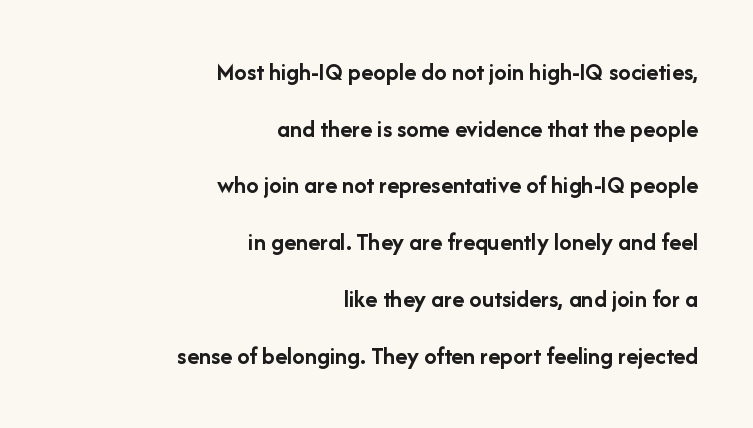
The image shows 25 px bold type, upright; set right-aligned, loose line spacing (2.27x), normal letter spacing, not underlined.
